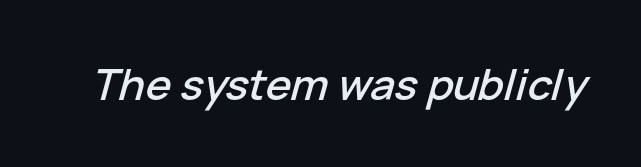
Q: Is the text italic (slanted)? A: Yes, it leans right by about 15 degrees.
Q: Is the text underlined? A: No.
Q: Is the spacing between letters normal or unusually wide? A: Normal.
Q: Width (condensed, normal, or wide)? A: Normal.
Q: Stroke contrast? A: Low.
Q: x-height? A: Medium.
Q: Monospaced? A: No.
